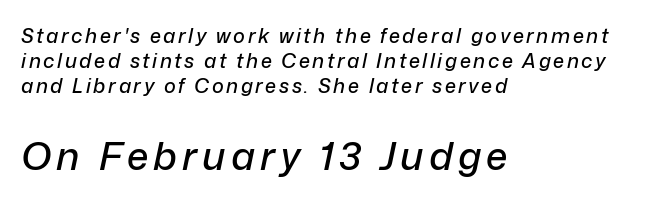
{"italic": "yes", "lean": "right", "slant_degrees": 12, "width": "normal", "stroke_contrast": "low", "x_height": "medium", "monospaced": "no", "underline": "no", "align": "left", "line_spacing_ratio": 1.24, "larger_block": "second", "size_ratio": 1.95, "glyph_px": 39}
